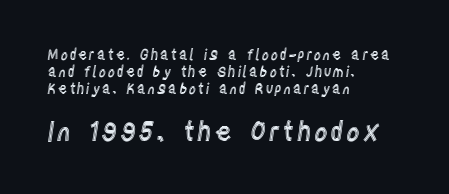
Compared with a centered layout, this one pins lines to the left instead. Which chunk is bigger? The second one — the bottom block dwarfs the top. Only glyphs here, with clear space below each row.
